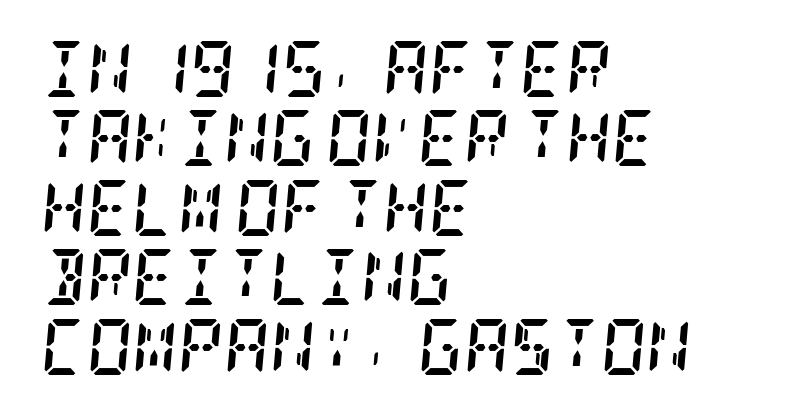
A student would call this left alignment; a typographer would say flush left, rag right. The tracking reads as untouched default to a designer's eye. This rendering features lettering with no underline. Compared with an ordinary text face, these strokes are far heavier — a full bold. You can tell from the footed stems that serif type was used.
